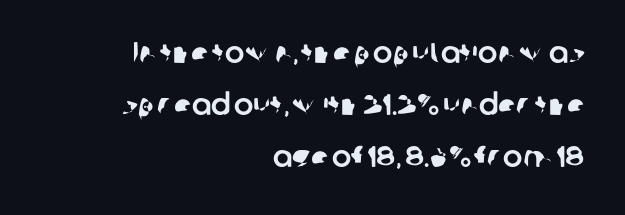
This sample has the flowing, uneven cadence of proportional lettering. The characters display no serif detailing; their extremities are plain. These lines stack with their right ends in a neat column. How are the letters spaced? Ordinarily, with no added tracking.
